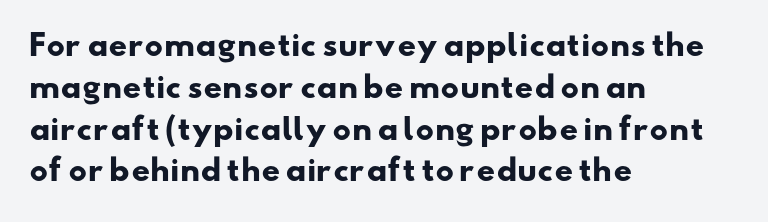
Visually the block forms a straight wall on the left and a jagged coastline on the right. These lines are rendered in a variable-pitch font. The foot of each line stays bare and open. These lines carry a lot of weight — the face is fully bold. Regular leading.
